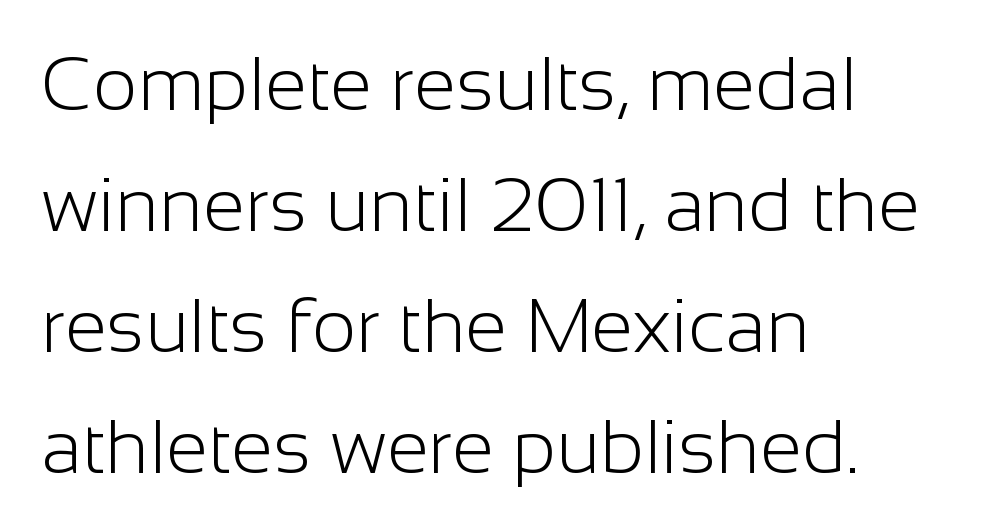
Where is the straight margin? On the left. Unbolded letterforms with no extra heft. Examine the stroke ends and you'll find no serifs. Any mark beneath the type? The region is blank.
